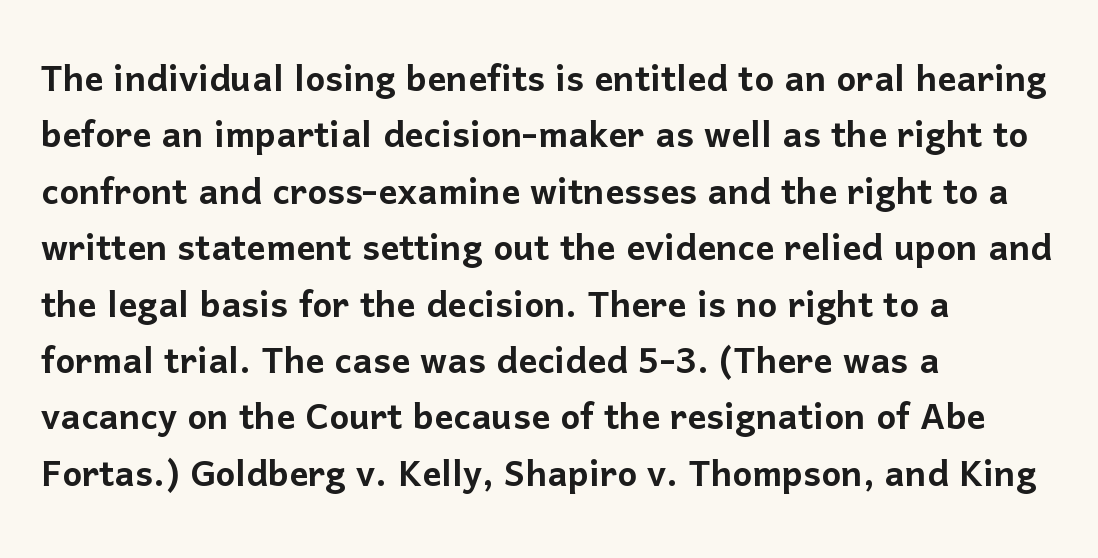
Short and long lines alike share a common starting point at left. Varying glyph widths throughout — classic text-font behaviour. Just letters on the line, the space beneath them empty. No feet cap the strokes, marking this as sans-serif type.
